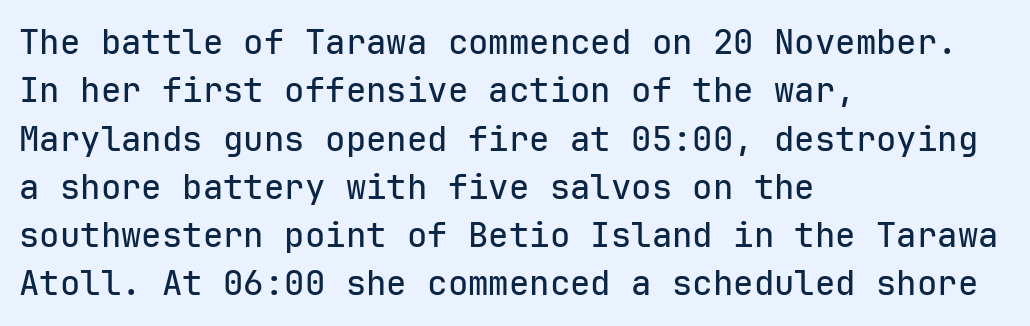
{"serif": "no", "italic": "no", "width": "normal", "stroke_contrast": "low", "x_height": "medium", "monospaced": "yes", "underline": "no", "align": "left", "line_spacing": "normal", "line_spacing_ratio": 1.42, "letter_spacing": "normal", "letter_spacing_em": 0.0, "glyph_px": 34}
